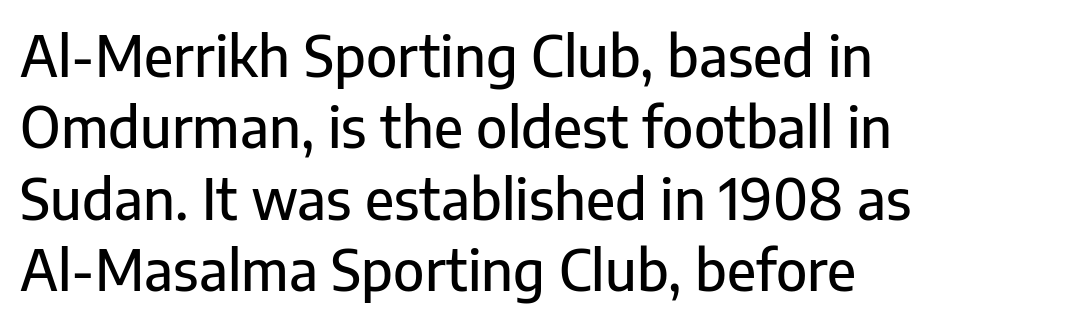
{"serif": "no", "italic": "no", "width": "normal", "stroke_contrast": "low", "x_height": "medium", "monospaced": "no", "underline": "no", "align": "left", "line_spacing": "normal", "line_spacing_ratio": 1.3, "letter_spacing": "normal", "letter_spacing_em": 0.0, "glyph_px": 55}
